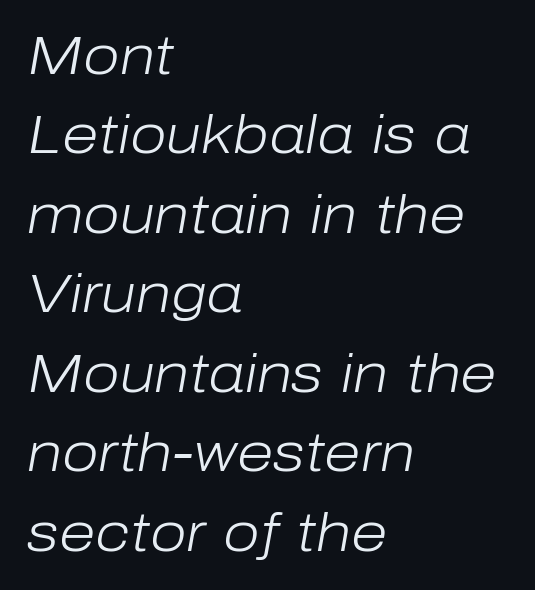
Observe the lean: these are italic letterforms. The rendering anchors every line to the left-hand side. Stems here are at most as thick as an everyday book face. These lines sit exactly where default settings would place them.
